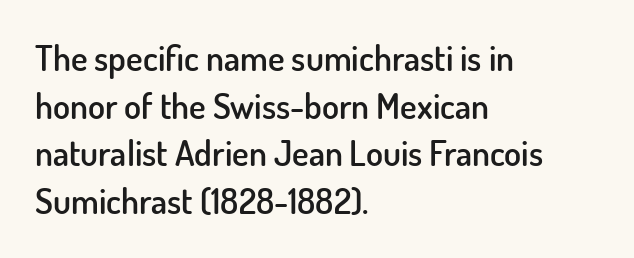
The image shows 35 px semibold sans-serif type, upright; set left-aligned, normal line spacing (1.36x), normal letter spacing, not underlined; low stroke contrast and a small x-height.
